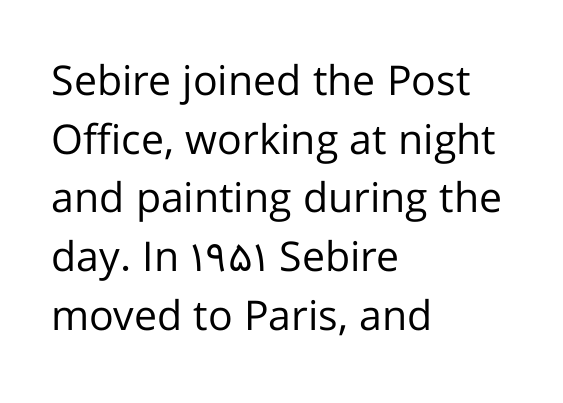
The image shows 41 px regular-weight sans-serif type, upright; set left-aligned, normal line spacing (1.43x), normal letter spacing, not underlined; low stroke contrast and a medium x-height.
